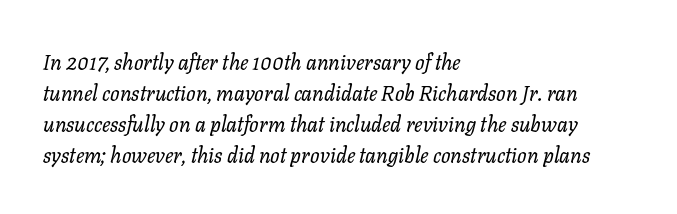
Descenders are the only things crossing below the line. The lines sit at an ordinary, default distance from one another. The letterforms sit shoulder to shoulder at normal distance. Rendered with sloped, italic letterforms.
